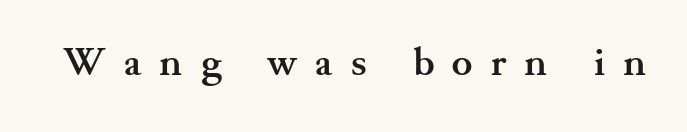
{"serif": "yes", "italic": "no", "bold": "yes", "weight": "semibold", "width": "wide", "stroke_contrast": "medium", "x_height": "small", "monospaced": "no", "underline": "no", "letter_spacing": "wide", "letter_spacing_em": 0.47, "glyph_px": 39}
